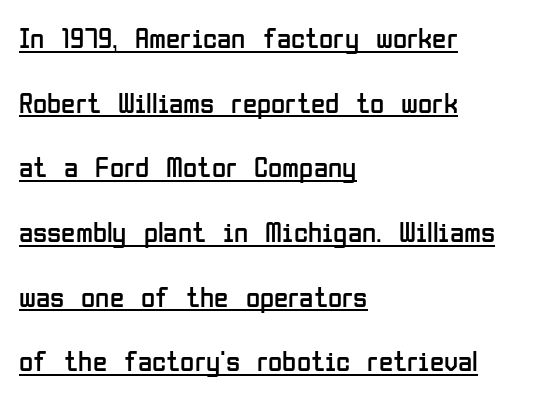
Q: Is the text bold? A: No.
Q: Is the text italic (slanted)? A: No, it is upright.
Q: Is the typeface a serif or a sans-serif typeface? A: Sans-serif.
Q: Is the text underlined? A: Yes.
Q: How is the paragraph aligned? A: Left-aligned.
Q: Is the spacing between letters normal or unusually wide? A: Normal.
Q: Is the spacing between lines tight, normal or loose? A: Loose.
Q: Width (condensed, normal, or wide)? A: Condensed.
Q: Stroke contrast? A: Low.
Q: x-height? A: Medium.
Q: Monospaced? A: No.
